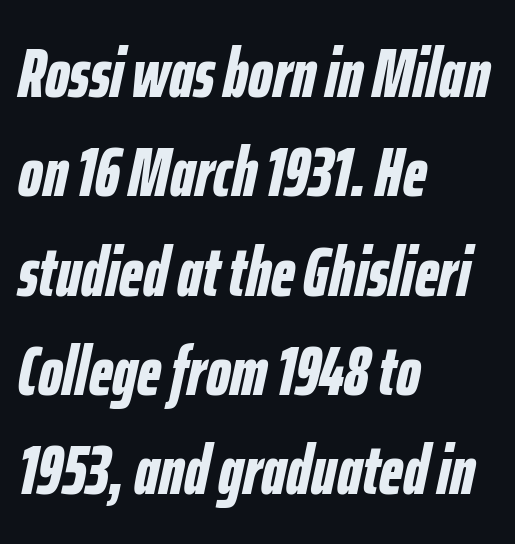
Q: Is the text bold? A: Yes.
Q: Is the text italic (slanted)? A: Yes, it leans right by about 12 degrees.
Q: Is the text underlined? A: No.
Q: How is the paragraph aligned? A: Left-aligned.
Q: Is the spacing between letters normal or unusually wide? A: Normal.
Q: Is the spacing between lines tight, normal or loose? A: Normal.
Q: Width (condensed, normal, or wide)? A: Condensed.
Q: Stroke contrast? A: Low.
Q: x-height? A: Medium.
Q: Monospaced? A: No.
